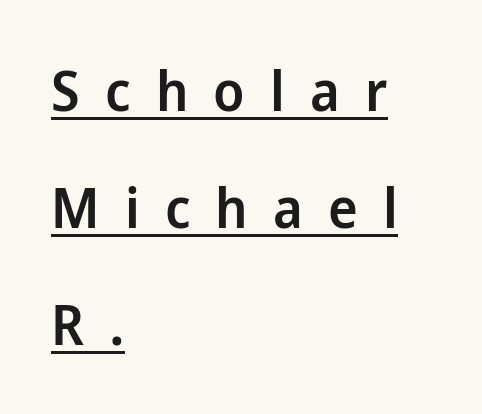
{"serif": "no", "italic": "no", "bold": "semi", "weight": "semibold", "width": "normal", "stroke_contrast": "low", "x_height": "medium", "monospaced": "no", "underline": "yes", "align": "left", "line_spacing": "loose", "line_spacing_ratio": 2.09, "letter_spacing": "wide", "letter_spacing_em": 0.45, "glyph_px": 56}
